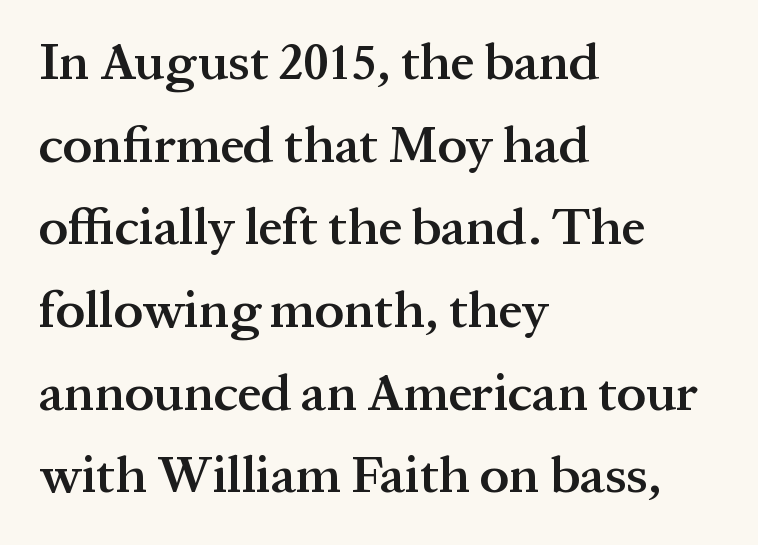
{"serif": "yes", "italic": "no", "bold": "semi", "weight": "semibold", "width": "normal", "stroke_contrast": "medium", "x_height": "medium", "monospaced": "no", "underline": "no", "align": "left", "line_spacing": "normal", "line_spacing_ratio": 1.59, "letter_spacing": "normal", "letter_spacing_em": 0.0, "glyph_px": 52}
